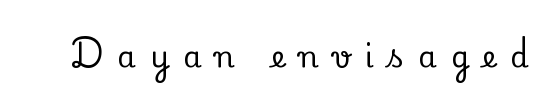
The image shows 30 px serif type, upright; set unusually wide letter spacing (+0.46 em), not underlined; low stroke contrast and a small x-height.
